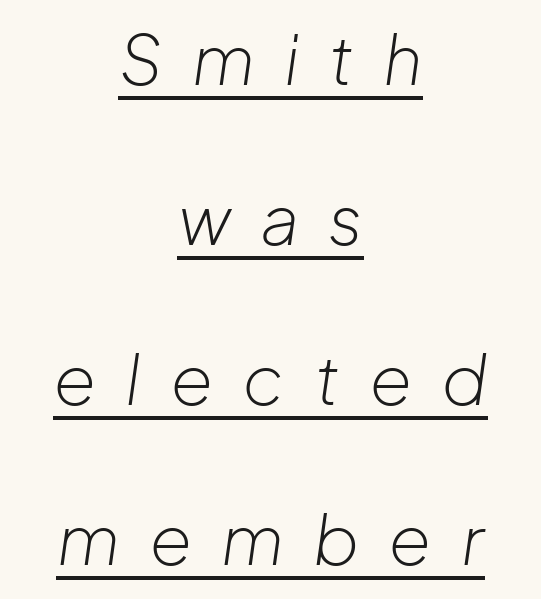
{"italic": "yes", "lean": "right", "slant_degrees": 8, "bold": "no", "weight": "light", "width": "normal", "stroke_contrast": "low", "x_height": "medium", "monospaced": "no", "underline": "yes", "align": "center", "line_spacing": "loose", "line_spacing_ratio": 2.32, "letter_spacing": "wide", "letter_spacing_em": 0.42, "glyph_px": 69}
